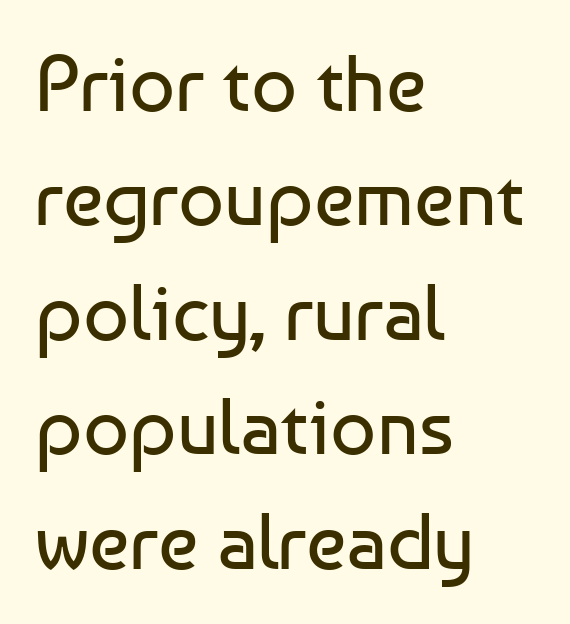
Spacing verdict: proportional, widths tailored to each character. The strip under each line holds only bare page. Is this a sans? Yes — the strokes have no serifs. Students, observe: this is what conventionally led text looks like.
